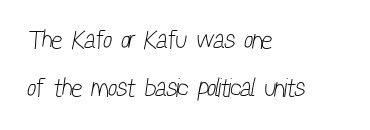
The image shows 26 px text type; set left-aligned, line spacing 1.85x, normal letter spacing, not underlined.
